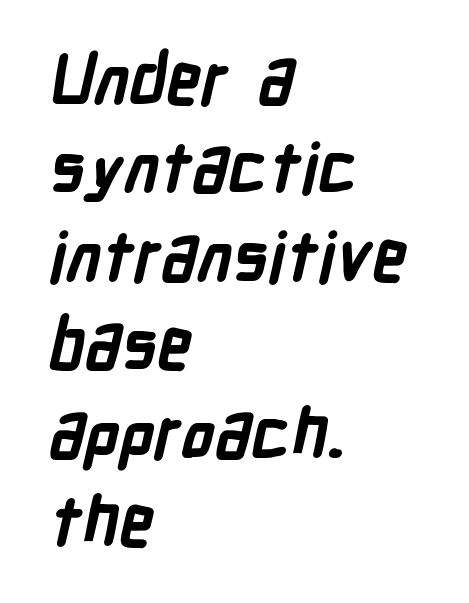
The image shows 68 px bold, condensed sans-serif type; set left-aligned, normal line spacing (1.3x), normal letter spacing, not underlined; low stroke contrast and a medium x-height.
